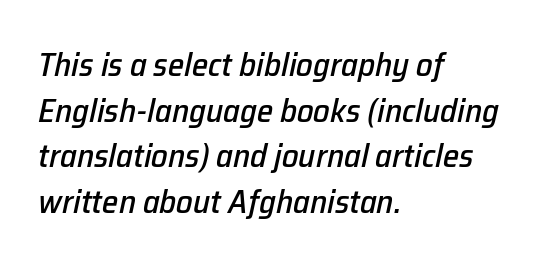
{"italic": "yes", "lean": "right", "slant_degrees": 12, "width": "normal", "stroke_contrast": "low", "x_height": "medium", "monospaced": "no", "underline": "no", "align": "left", "line_spacing": "normal", "line_spacing_ratio": 1.38, "letter_spacing": "normal", "letter_spacing_em": 0.0, "glyph_px": 33}
